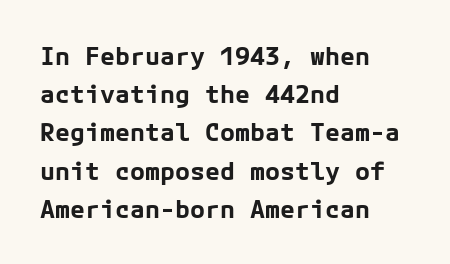
The image shows 25 px bold type, upright; set left-aligned, normal line spacing (1.53x), normal letter spacing, not underlined.
